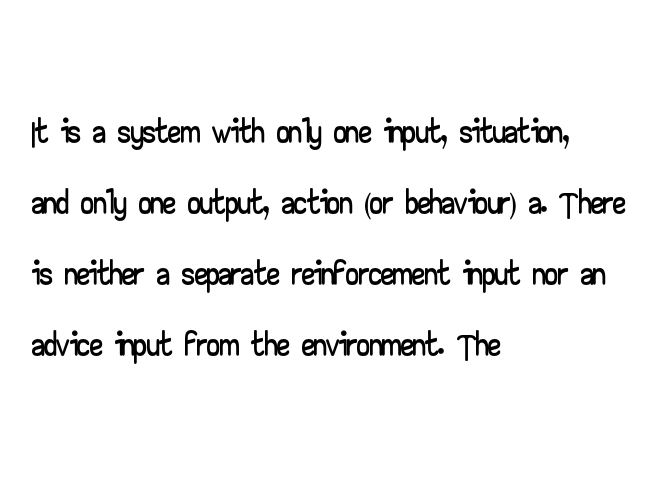
Character widths vary here, with narrow letters taking less room than wide ones. Italic: no, the glyphs are upright roman. Normally led — the rows are evenly, conventionally spaced. The passage is arranged the way most books set body copy — flush left.
